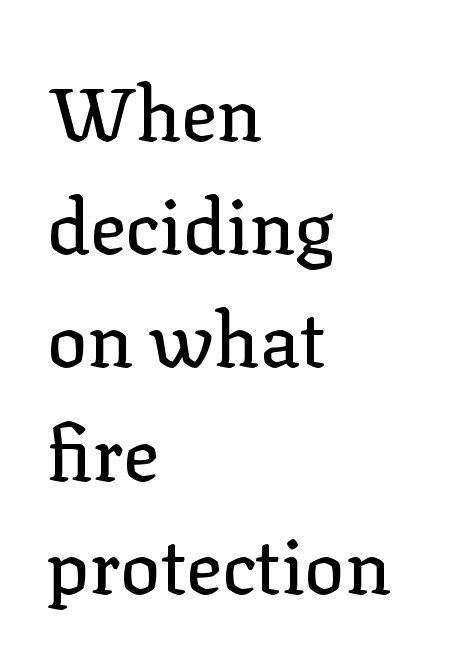
{"serif": "yes", "italic": "no", "width": "normal", "stroke_contrast": "low", "x_height": "medium", "monospaced": "no", "underline": "no", "align": "left", "line_spacing": "normal", "line_spacing_ratio": 1.51, "letter_spacing": "normal", "letter_spacing_em": 0.0, "glyph_px": 75}
